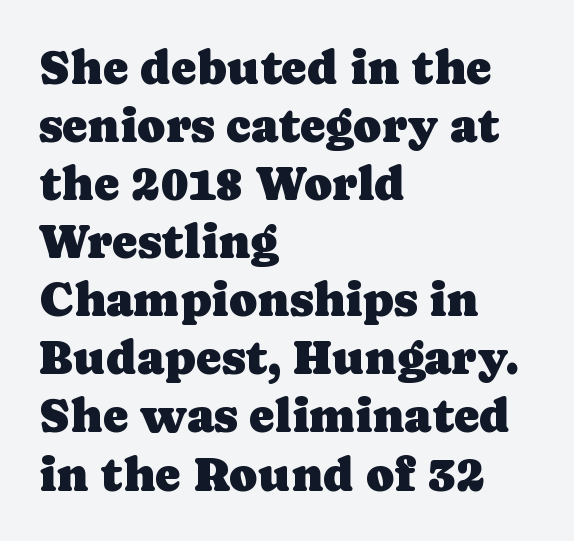
{"serif": "yes", "italic": "no", "width": "normal", "stroke_contrast": "low", "x_height": "medium", "monospaced": "no", "underline": "no", "align": "left", "line_spacing_ratio": 1.21, "letter_spacing": "normal", "letter_spacing_em": 0.0, "glyph_px": 48}
